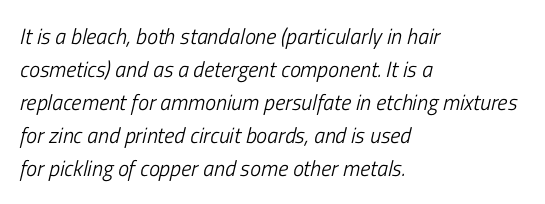
Q: Is the text bold? A: No.
Q: Is the text italic (slanted)? A: Yes, it leans right by about 13 degrees.
Q: Is the text underlined? A: No.
Q: How is the paragraph aligned? A: Left-aligned.
Q: Is the spacing between letters normal or unusually wide? A: Normal.
Q: Is the spacing between lines tight, normal or loose? A: Normal.
